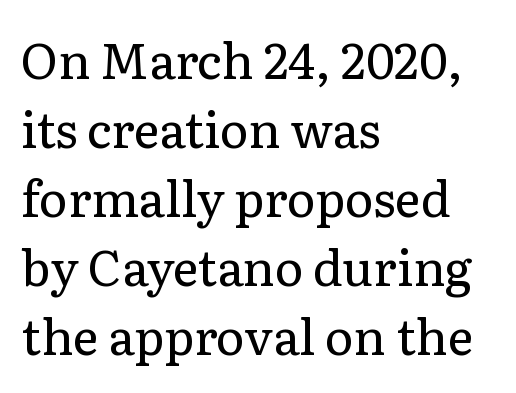
{"serif": "yes", "italic": "no", "bold": "no", "weight": "regular", "width": "normal", "stroke_contrast": "low", "x_height": "medium", "monospaced": "no", "underline": "no", "align": "left", "line_spacing": "normal", "line_spacing_ratio": 1.41, "letter_spacing": "normal", "letter_spacing_em": 0.0, "glyph_px": 49}
